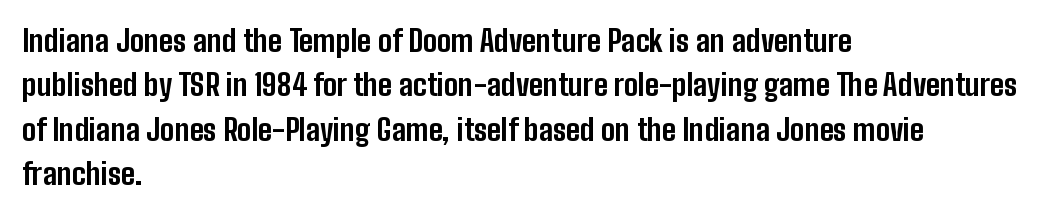
{"serif": "no", "italic": "no", "bold": "yes", "weight": "bold", "width": "condensed", "stroke_contrast": "low", "x_height": "medium", "monospaced": "no", "underline": "no", "align": "left", "line_spacing": "normal", "line_spacing_ratio": 1.48, "letter_spacing": "normal", "letter_spacing_em": 0.0, "glyph_px": 30}
